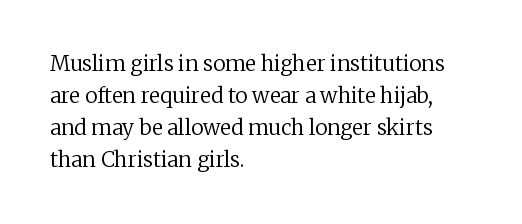
Q: Is the text bold? A: No.
Q: Is the text italic (slanted)? A: No, it is upright.
Q: Is the text underlined? A: No.
Q: How is the paragraph aligned? A: Left-aligned.
Q: Is the spacing between letters normal or unusually wide? A: Normal.
Q: Is the spacing between lines tight, normal or loose? A: Normal.
